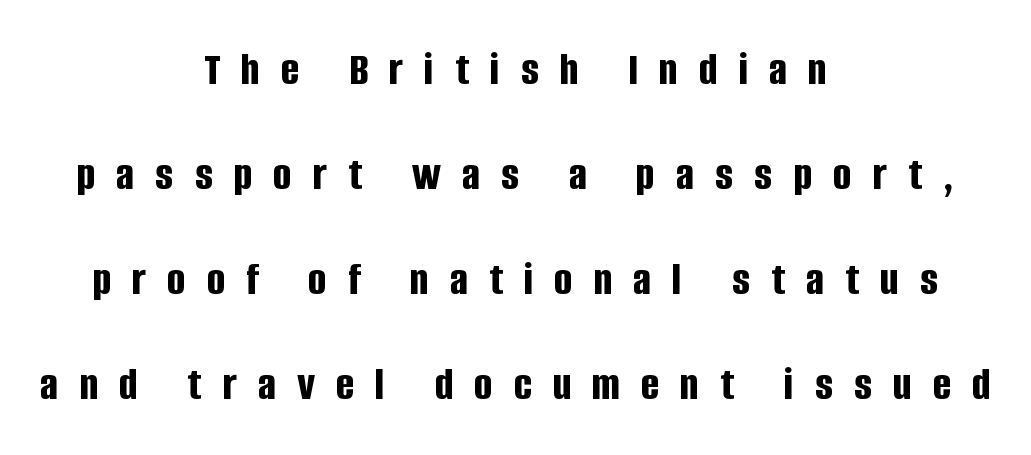
{"serif": "no", "italic": "no", "bold": "yes", "weight": "bold", "width": "condensed", "stroke_contrast": "low", "x_height": "large", "monospaced": "no", "underline": "no", "align": "center", "line_spacing": "loose", "line_spacing_ratio": 2.19, "letter_spacing": "wide", "letter_spacing_em": 0.44, "glyph_px": 48}
